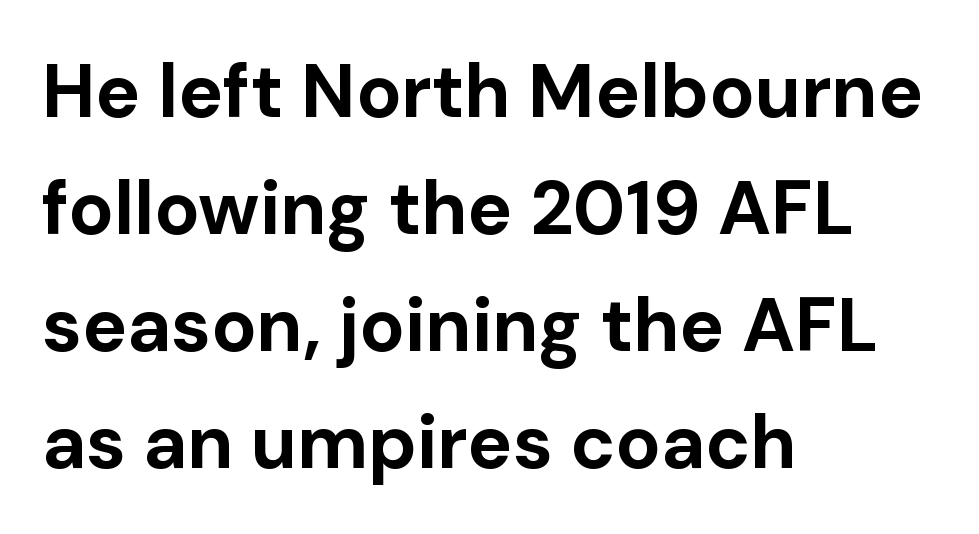
Typesetter's note: full bold, strokes at maximum text heaviness. The face used here is proportionally spaced, like ordinary book or web type. Reading down the block, your eye returns to a fixed left position each line. Honestly, the letter spacing is just normal — you wouldn't notice it.
